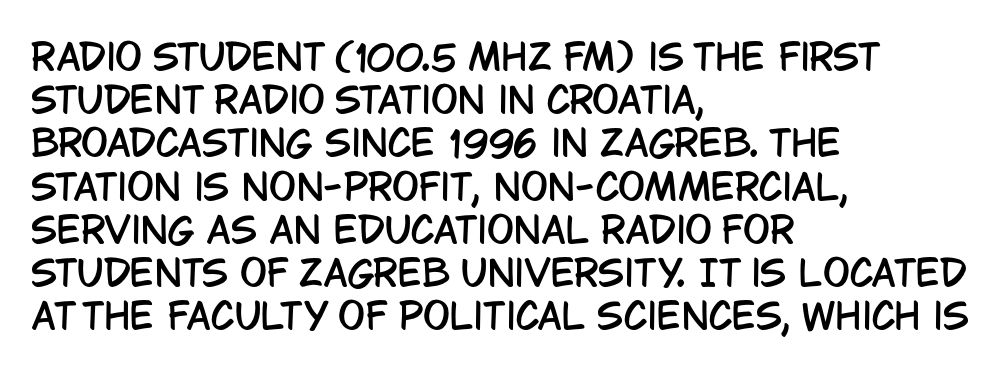
Caption: standard tracking, unaltered. You can tell it's not italic because the verticals are truly vertical. The gap between lines stays unmarked. Observe the absence of serifs on each vertical stroke in this sample. The letters advance in unequal steps, a hallmark of proportional type.
